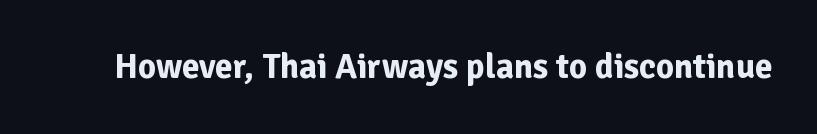
The image shows 35 px bold sans-serif type, upright; set normal letter spacing, not underlined; low stroke contrast and a medium x-height.
